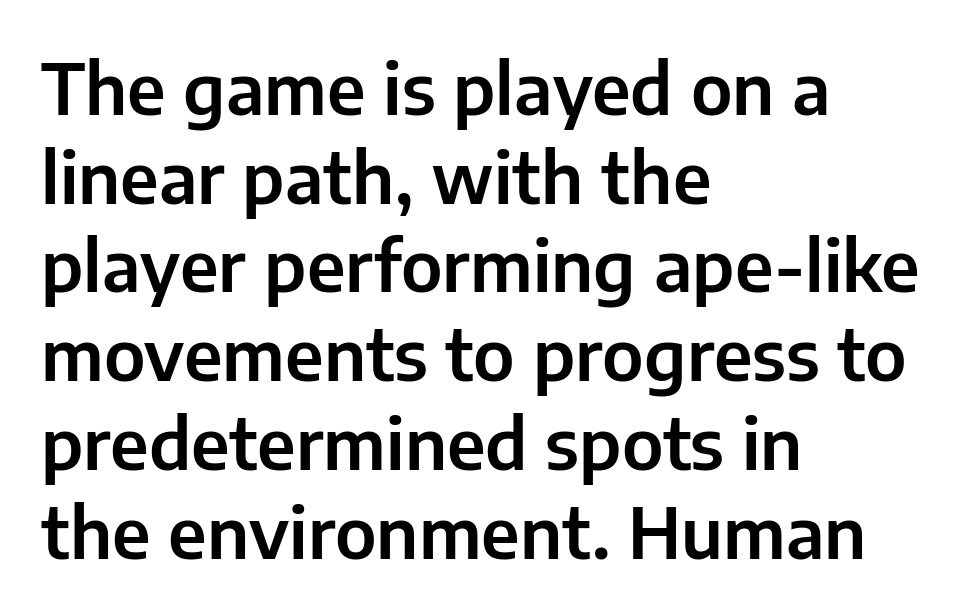
The rendering keeps characters at their native spacing. Looks like regular typesetting: each glyph gets only the width it needs. Line spacing here is normal. Each row of text sits above clean, open space. Reading down the block, your eye returns to a fixed left position each line. These lines are composed in type without serifs.
